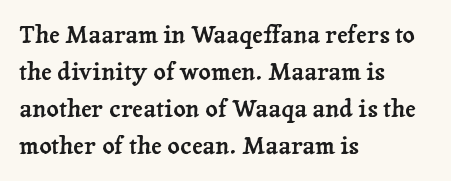
This is roman type, the default non-slanted kind. The lines in this sample share a left origin and differ only in where they stop. Glance below the letters and you will spot only blank space. The line-height multiplier appears to be the usual default. No extra tracking has been applied to these lines.
